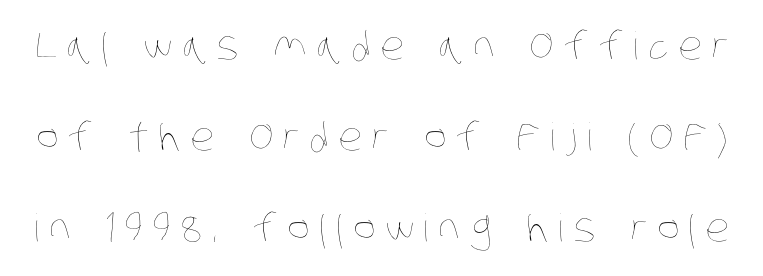
Looks like regular typesetting: each glyph gets only the width it needs. Summary of vertical rhythm: relaxed, with wide interline spacing. No chunkiness to these letters — they're not bold. The letters are spread apart with noticeably loose tracking.
